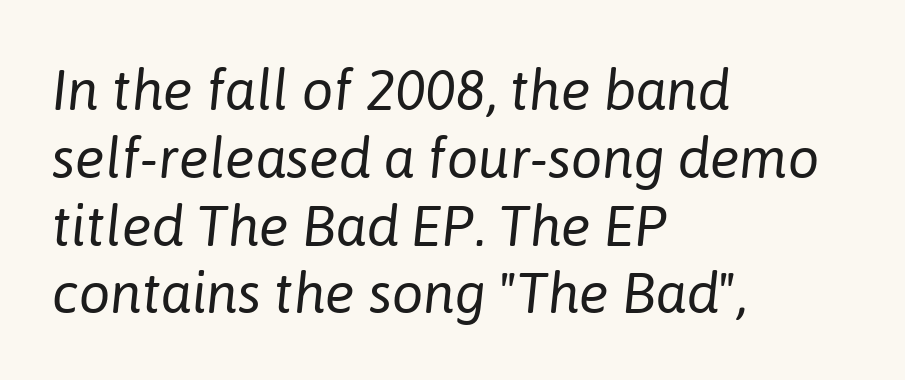
{"italic": "yes", "lean": "right", "slant_degrees": 6, "bold": "no", "weight": "regular", "width": "normal", "stroke_contrast": "low", "x_height": "medium", "monospaced": "no", "underline": "no", "align": "left", "line_spacing_ratio": 1.21, "letter_spacing": "normal", "letter_spacing_em": 0.0, "glyph_px": 56}
